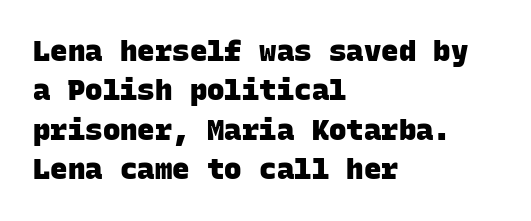
The image shows 29 px heavy sans-serif type, monospaced; set left-aligned, normal line spacing (1.36x), normal letter spacing, not underlined; low stroke contrast and a large x-height.
